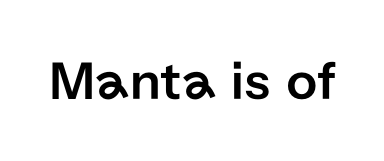
Is this a fixed-width face? No — the glyphs have proportional, varying widths. Font category for this specimen: sans-serif. Descenders are the only things crossing below the line. Ordinary non-slanted type is in use.
